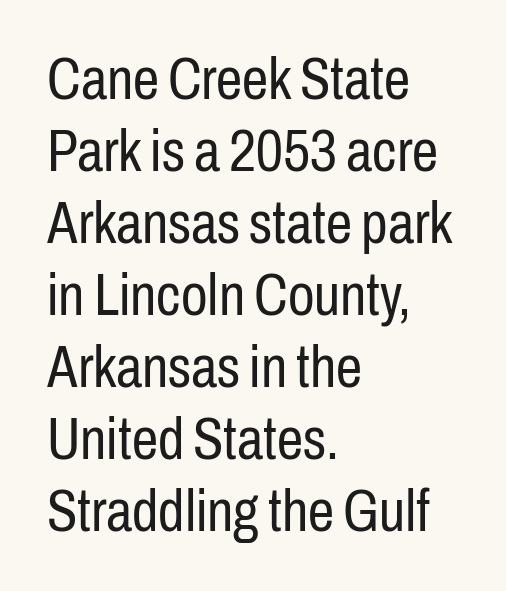
The image shows 59 px regular-weight, condensed sans-serif type, upright; set left-aligned, line spacing 1.22x, normal letter spacing, not underlined; low stroke contrast and a medium x-height.
